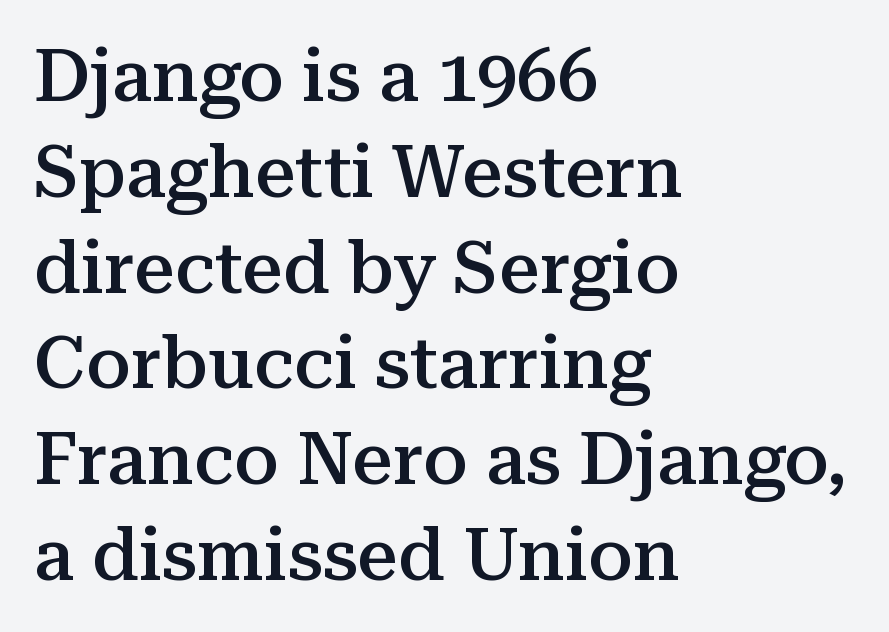
Does the weight exceed regular? Yes, but only to semibold. The letters advance in unequal steps, a hallmark of proportional type. Clear beneath every line of the passage. Compared with a centered layout, this one pins lines to the left instead. The passage shown has conventional tracking throughout.
